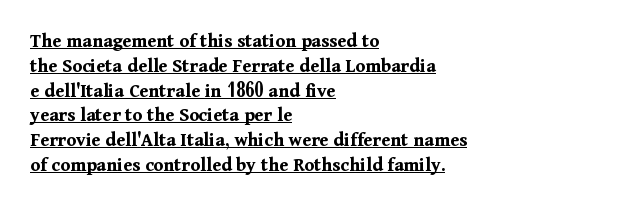
{"italic": "no", "bold": "yes", "underline": "yes", "align": "left", "line_spacing_ratio": 1.24, "letter_spacing": "normal", "letter_spacing_em": 0.0, "glyph_px": 20}
